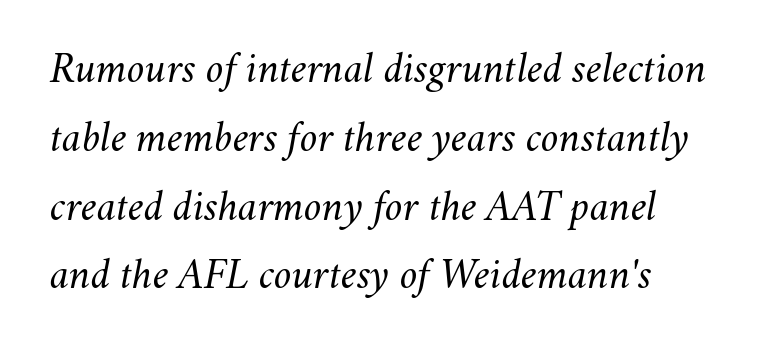
{"italic": "yes", "lean": "right", "slant_degrees": 11, "bold": "no", "weight": "regular", "width": "normal", "stroke_contrast": "medium", "x_height": "small", "monospaced": "no", "underline": "no", "align": "left", "line_spacing": "normal", "line_spacing_ratio": 1.6, "letter_spacing": "normal", "letter_spacing_em": 0.0, "glyph_px": 43}
